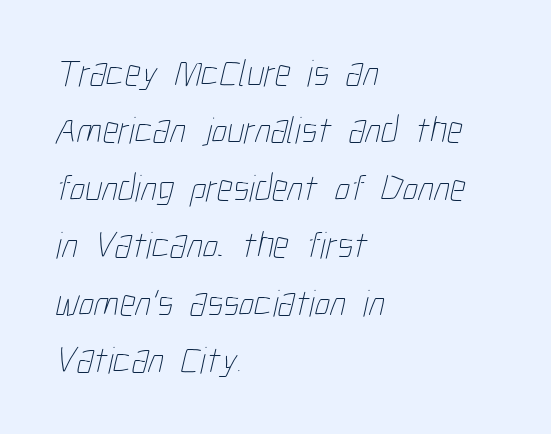
Leading: standard. The characters are drawn with everyday or finer stroke widths. Is the letter spacing exaggerated? No — it looks like the ordinary default. These lines are rendered in a variable-pitch font.
